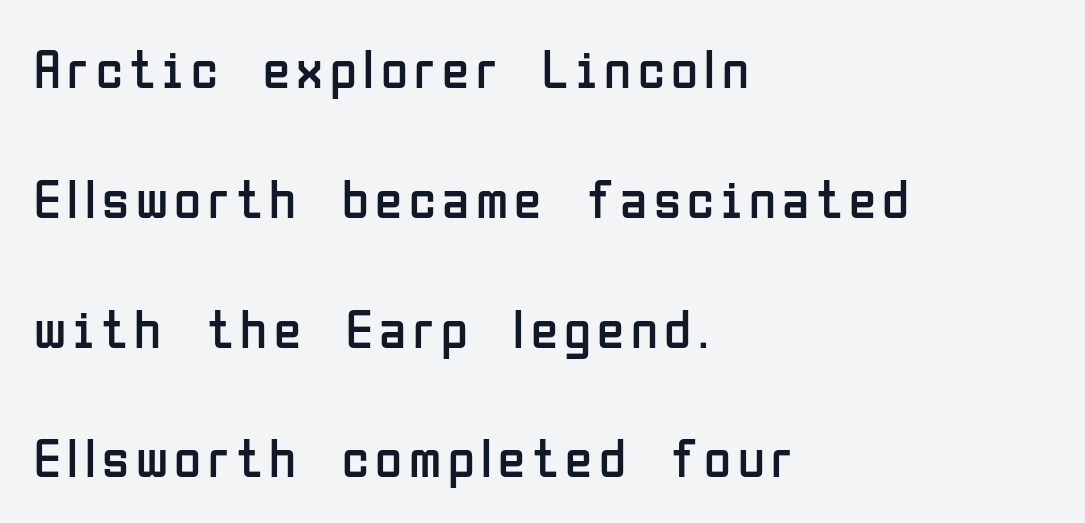
A student would call this left alignment; a typographer would say flush left, rag right. A light-to-regular cut is what we see here. Only glyphs here, with clear space below each row. The rendering shows plain stroke endings on the letterforms — a sans-serif design.
